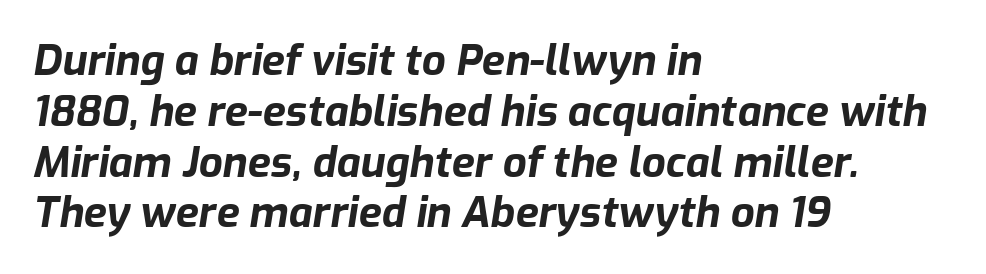
{"italic": "yes", "lean": "right", "slant_degrees": 9, "bold": "yes", "weight": "bold", "width": "normal", "stroke_contrast": "low", "x_height": "medium", "monospaced": "no", "underline": "no", "align": "left", "line_spacing_ratio": 1.21, "letter_spacing": "normal", "letter_spacing_em": 0.0, "glyph_px": 42}
